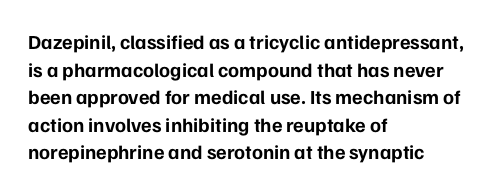
{"italic": "no", "bold": "yes", "underline": "no", "align": "left", "line_spacing": "normal", "line_spacing_ratio": 1.38, "letter_spacing": "normal", "letter_spacing_em": 0.0, "glyph_px": 20}
